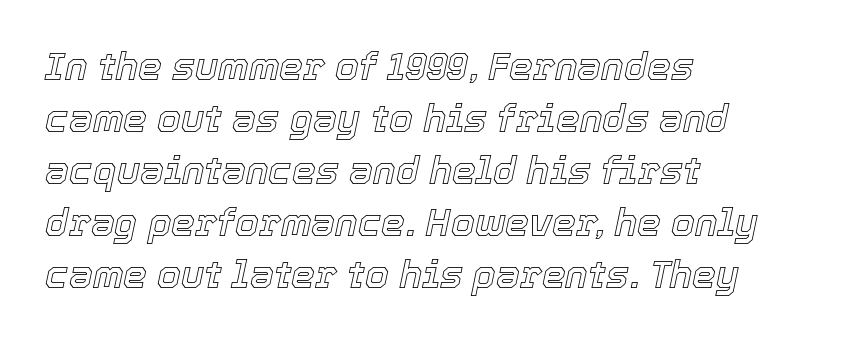
{"italic": "yes", "lean": "right", "slant_degrees": 12, "width": "normal", "x_height": "medium", "monospaced": "no", "underline": "no", "align": "left", "line_spacing": "normal", "line_spacing_ratio": 1.37, "letter_spacing": "normal", "letter_spacing_em": 0.0, "glyph_px": 38}
